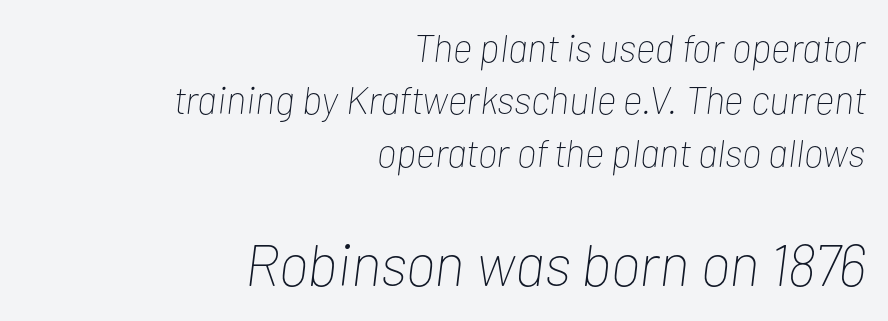
{"italic": "yes", "lean": "right", "slant_degrees": 7, "bold": "no", "weight": "thin", "width": "condensed", "stroke_contrast": "low", "x_height": "medium", "monospaced": "no", "underline": "no", "align": "right", "line_spacing": "normal", "line_spacing_ratio": 1.34, "letter_spacing": "normal", "letter_spacing_em": 0.0, "larger_block": "second", "size_ratio": 1.51, "glyph_px": 59}
